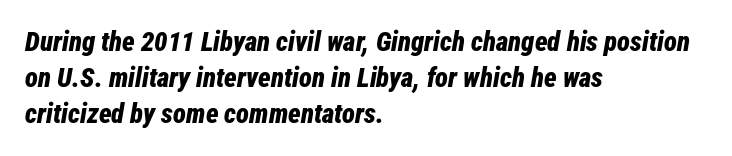
{"italic": "yes", "lean": "right", "slant_degrees": 12, "bold": "yes", "underline": "no", "align": "left", "line_spacing": "normal", "line_spacing_ratio": 1.34, "letter_spacing": "normal", "letter_spacing_em": 0.0, "glyph_px": 27}
